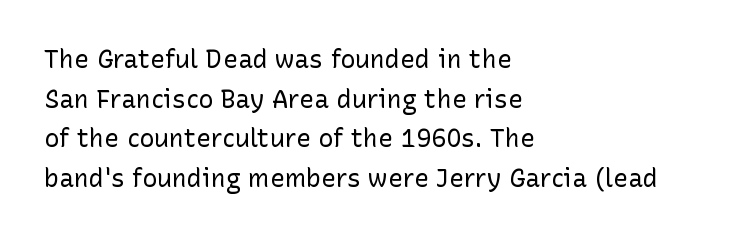
{"italic": "no", "bold": "no", "underline": "no", "align": "left", "line_spacing": "normal", "line_spacing_ratio": 1.59, "letter_spacing": "normal", "letter_spacing_em": 0.0, "glyph_px": 25}
